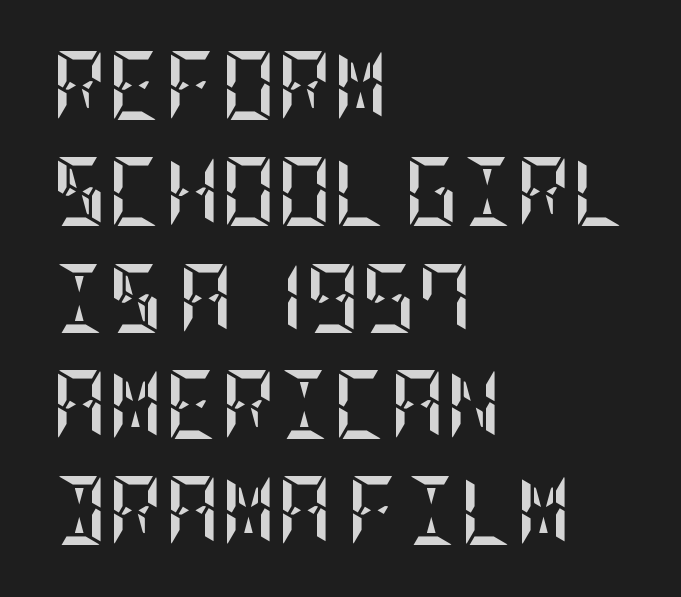
The image shows 69 px semibold, condensed type, upright; set left-aligned, normal line spacing (1.54x), normal letter spacing, not underlined; low stroke contrast and a large x-height.
